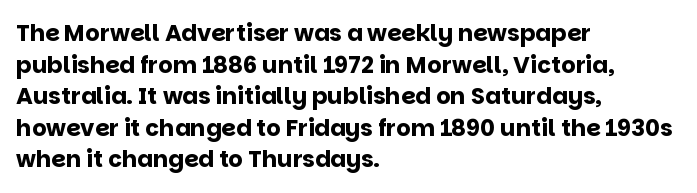
{"italic": "no", "bold": "yes", "underline": "no", "align": "left", "line_spacing": "normal", "line_spacing_ratio": 1.37, "letter_spacing": "normal", "letter_spacing_em": 0.0, "glyph_px": 23}
